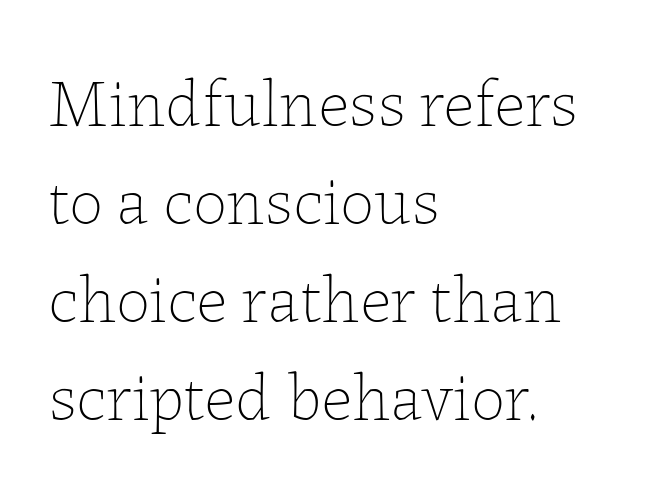
{"italic": "no", "bold": "no", "weight": "thin", "width": "normal", "stroke_contrast": "low", "x_height": "medium", "monospaced": "no", "underline": "no", "align": "left", "line_spacing": "normal", "line_spacing_ratio": 1.44, "letter_spacing": "normal", "letter_spacing_em": 0.0, "glyph_px": 68}
